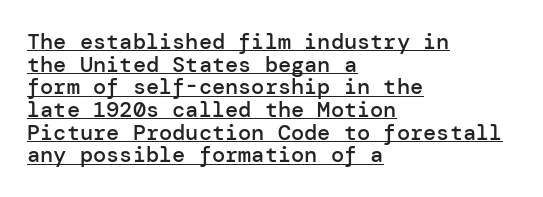
Q: Is the text bold? A: Semi-bold.
Q: Is the text italic (slanted)? A: No, it is upright.
Q: Is the text underlined? A: Yes.
Q: How is the paragraph aligned? A: Left-aligned.
Q: Is the spacing between letters normal or unusually wide? A: Normal.
Q: Is the spacing between lines tight, normal or loose? A: Tight.
